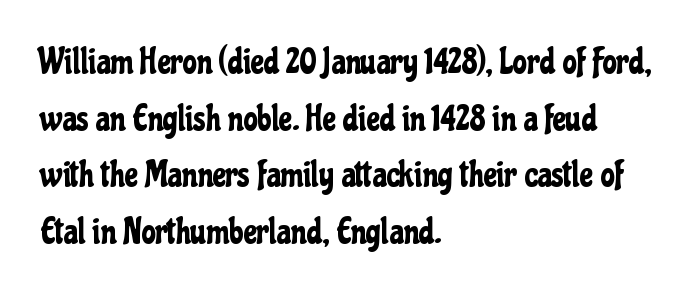
{"serif": "no", "italic": "no", "width": "condensed", "stroke_contrast": "low", "x_height": "medium", "monospaced": "no", "underline": "no", "align": "left", "line_spacing": "normal", "line_spacing_ratio": 1.57, "letter_spacing": "normal", "letter_spacing_em": 0.0, "glyph_px": 36}
